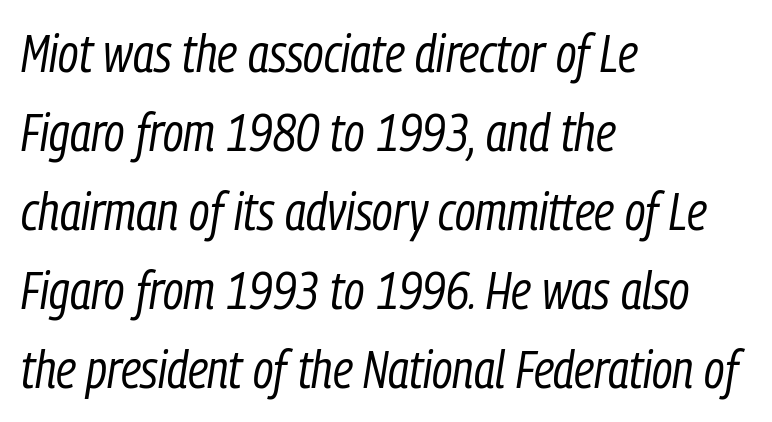
Q: Is the text bold? A: No.
Q: Is the text italic (slanted)? A: Yes, it leans right by about 9 degrees.
Q: Is the text underlined? A: No.
Q: How is the paragraph aligned? A: Left-aligned.
Q: Is the spacing between letters normal or unusually wide? A: Normal.
Q: Is the spacing between lines tight, normal or loose? A: Normal.
Q: Width (condensed, normal, or wide)? A: Condensed.
Q: Stroke contrast? A: Low.
Q: x-height? A: Medium.
Q: Monospaced? A: No.
